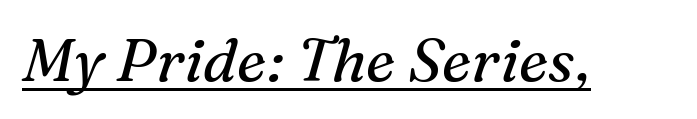
These lines are rendered in a variable-pitch font. The lettering is marked with a stroke running underneath it. The text was rendered using a seriffed face with decorative stroke endings. No extra tracking has been applied to these lines. The lettering tilts uniformly, giving the passage an italic look. This reads as an unemphasized weight, regular at the heaviest.
